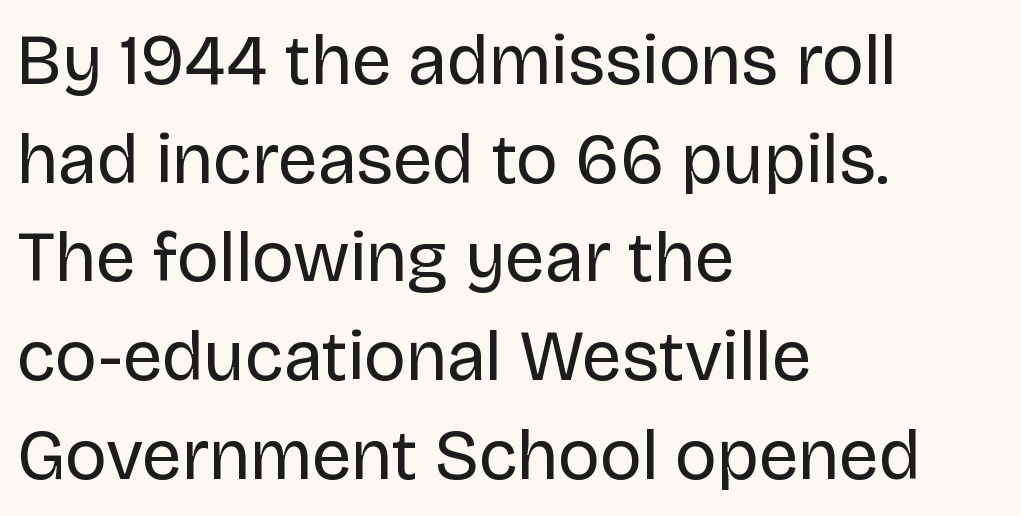
The image shows 71 px regular-weight sans-serif type, upright; set left-aligned, normal line spacing (1.39x), normal letter spacing, not underlined; low stroke contrast and a large x-height.
